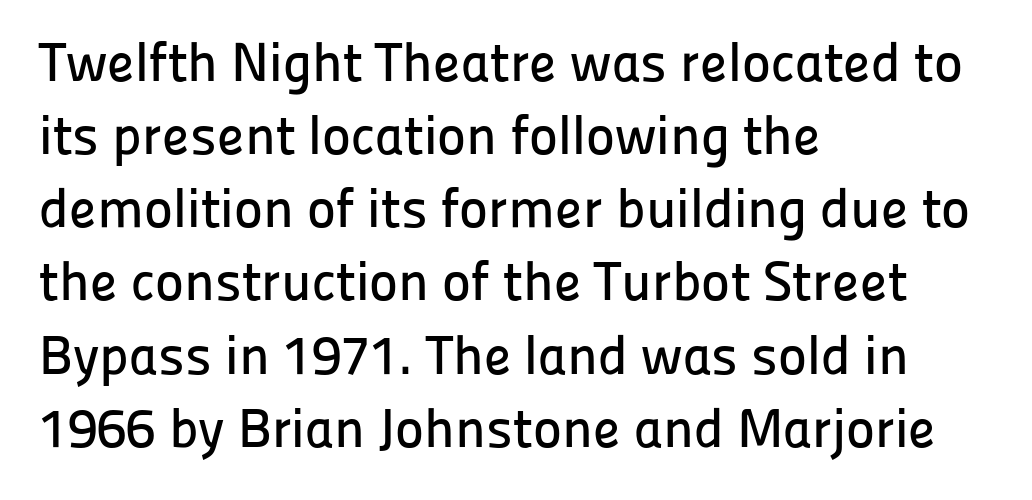
Rendered with straight, roman letterforms. The setting favours the left margin, as ordinary paragraphs usually do. A normal amount of white space separates one row of letters from the next. Font category for this specimen: sans-serif. Default kerning and tracking; the words read as compact shapes.
